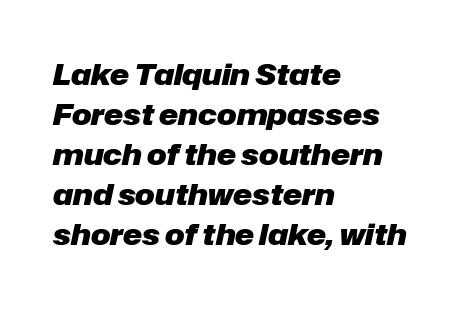
Q: Is the text bold? A: Yes.
Q: Is the text italic (slanted)? A: Yes, it leans right by about 12 degrees.
Q: Is the text underlined? A: No.
Q: How is the paragraph aligned? A: Left-aligned.
Q: Is the spacing between letters normal or unusually wide? A: Normal.
Q: Is the spacing between lines tight, normal or loose? A: Normal.
Q: Width (condensed, normal, or wide)? A: Normal.
Q: Stroke contrast? A: Low.
Q: x-height? A: Medium.
Q: Monospaced? A: No.
